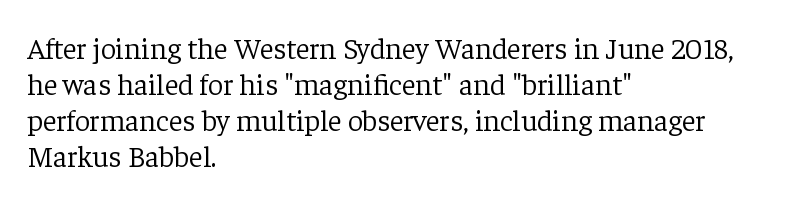
The image shows 30 px light serif type, upright; set left-aligned, line spacing 1.2x, normal letter spacing, not underlined; low stroke contrast and a medium x-height.
